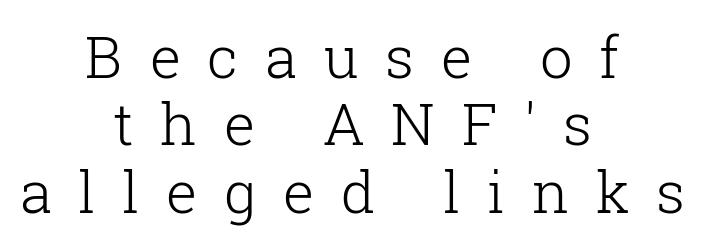
Q: Is the text bold? A: No.
Q: Is the text italic (slanted)? A: No, it is upright.
Q: Is the typeface a serif or a sans-serif typeface? A: Serif.
Q: Is the text underlined? A: No.
Q: How is the paragraph aligned? A: Centered.
Q: Is the spacing between letters normal or unusually wide? A: Unusually wide.
Q: Width (condensed, normal, or wide)? A: Normal.
Q: Stroke contrast? A: Low.
Q: x-height? A: Medium.
Q: Monospaced? A: No.
